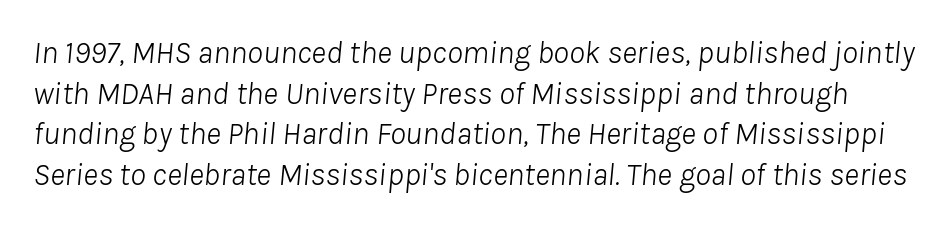
{"italic": "yes", "lean": "right", "slant_degrees": 8, "bold": "no", "weight": "light", "width": "normal", "stroke_contrast": "low", "x_height": "medium", "monospaced": "no", "underline": "no", "line_spacing": "normal", "line_spacing_ratio": 1.27, "letter_spacing": "normal", "letter_spacing_em": 0.0, "glyph_px": 32}
